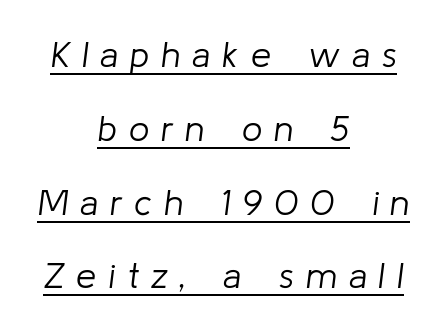
Designer's note — italics engaged. This sample has the flowing, uneven cadence of proportional lettering. Leading: increased. Characters follow at a spacing far wider than the type designer built in. The paragraph has two soft edges and a firm central axis.
